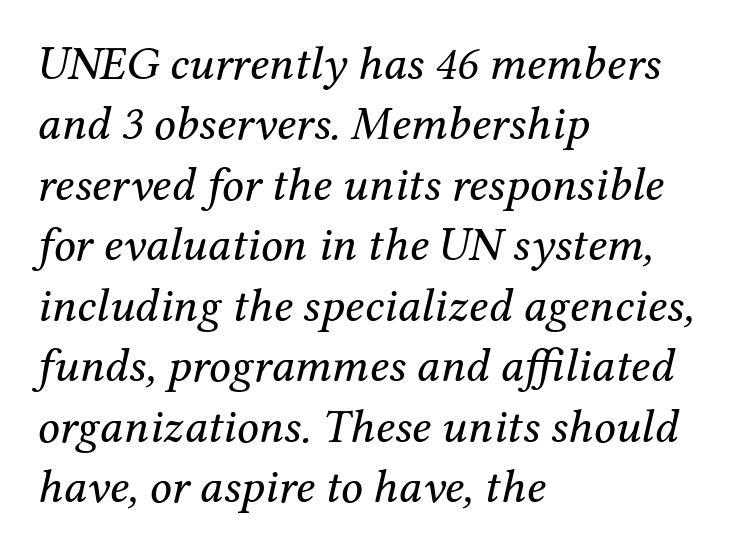
The image shows 48 px regular-weight serif type, italic (leaning right); set left-aligned, normal line spacing (1.26x), normal letter spacing, not underlined; medium stroke contrast and a medium x-height.
